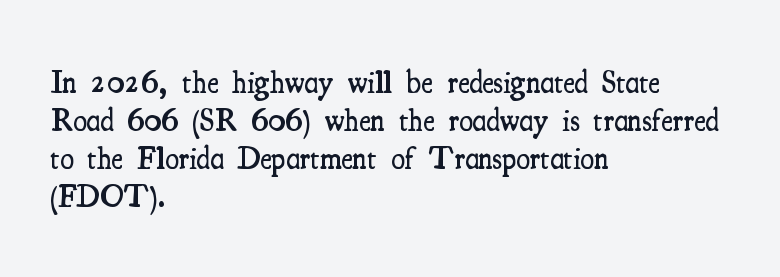
The image shows 31 px semibold, condensed serif type, upright; set left-aligned, line spacing 1.23x, normal letter spacing, not underlined; medium stroke contrast and a small x-height.
